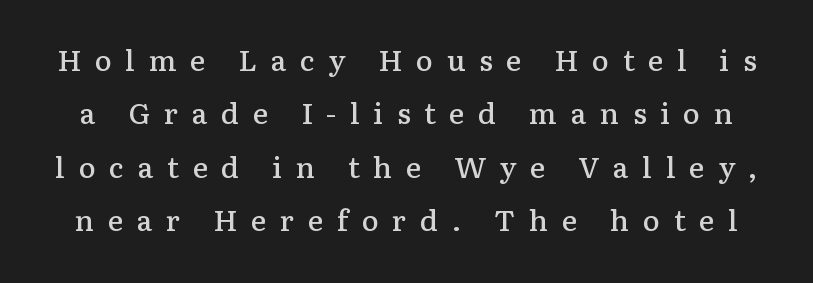
Regarding serifs, this sample has them. A typesetter would call this proportional, since set widths differ per character. Moderately thickened strokes mark this as semibold type. The tracking reads as deliberately expanded to a designer's eye.
